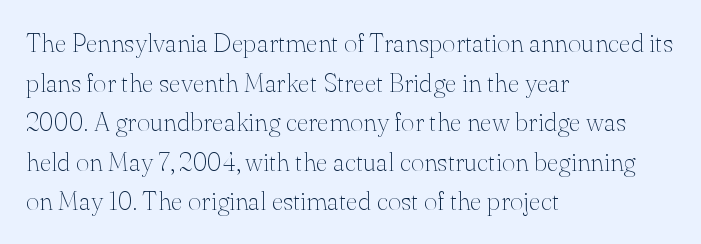
The block of text has a typical density, with ordinary space between rows. The line texture is even and compact thanks to regular tracking. Nothing heavy about these letters — not bold at all. Which margin do the lines hug? The left one — the right edge is uneven.
